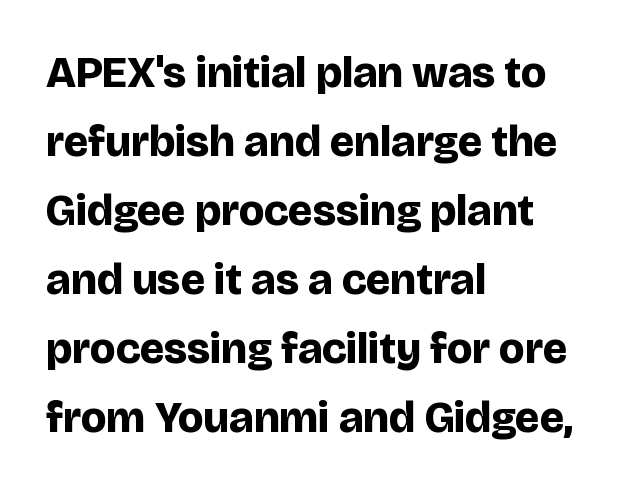
{"serif": "no", "italic": "no", "bold": "yes", "weight": "bold", "width": "normal", "stroke_contrast": "low", "x_height": "large", "monospaced": "no", "underline": "no", "align": "left", "line_spacing": "normal", "line_spacing_ratio": 1.57, "letter_spacing": "normal", "letter_spacing_em": 0.0, "glyph_px": 44}
